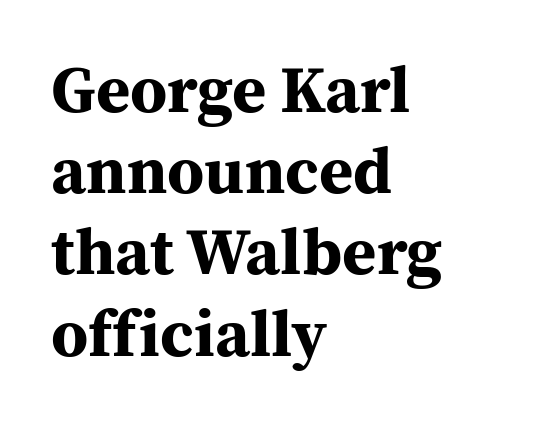
{"serif": "yes", "italic": "no", "bold": "yes", "weight": "bold", "width": "normal", "stroke_contrast": "medium", "x_height": "medium", "monospaced": "no", "underline": "no", "align": "left", "line_spacing_ratio": 1.23, "letter_spacing": "normal", "letter_spacing_em": 0.0, "glyph_px": 66}
